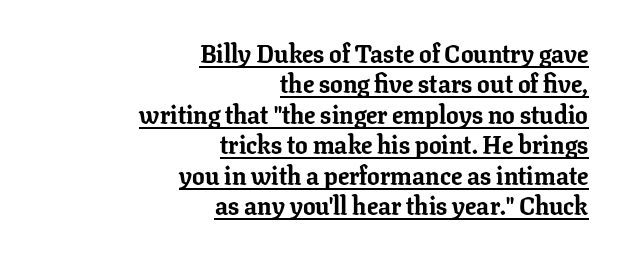
{"italic": "no", "bold": "yes", "underline": "yes", "align": "right", "line_spacing_ratio": 1.22, "letter_spacing": "normal", "letter_spacing_em": 0.0, "glyph_px": 25}
